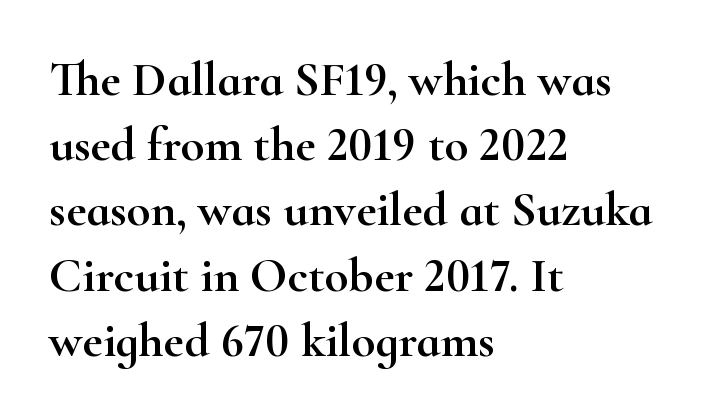
Observe the ordinary spacing: letters are neighbours, not strangers. Decoration check: the copy has no underline. Honestly, the row spacing looks completely unremarkable. The letters advance in unequal steps, a hallmark of proportional type.
